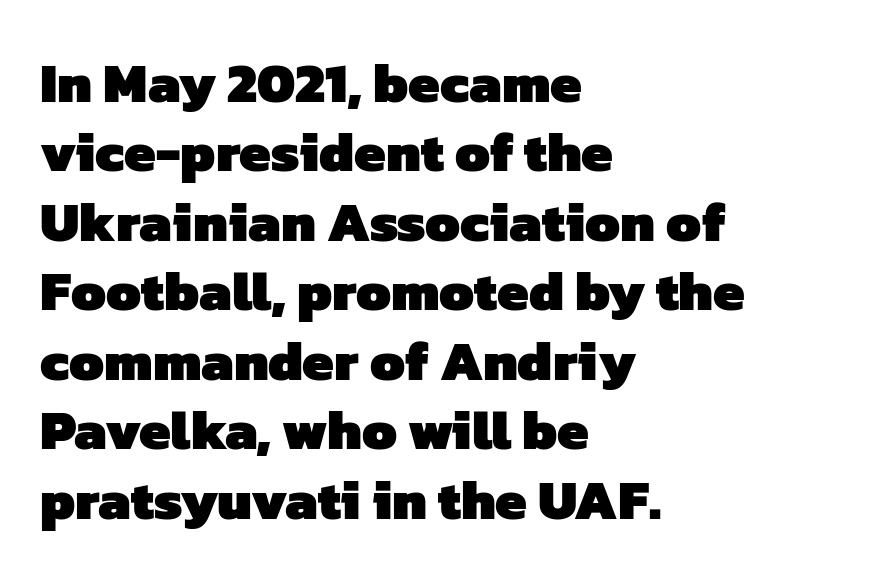
{"serif": "no", "bold": "yes", "weight": "heavy", "width": "normal", "stroke_contrast": "low", "x_height": "medium", "monospaced": "no", "underline": "no", "align": "left", "line_spacing_ratio": 1.24, "letter_spacing": "normal", "letter_spacing_em": 0.0, "glyph_px": 56}
